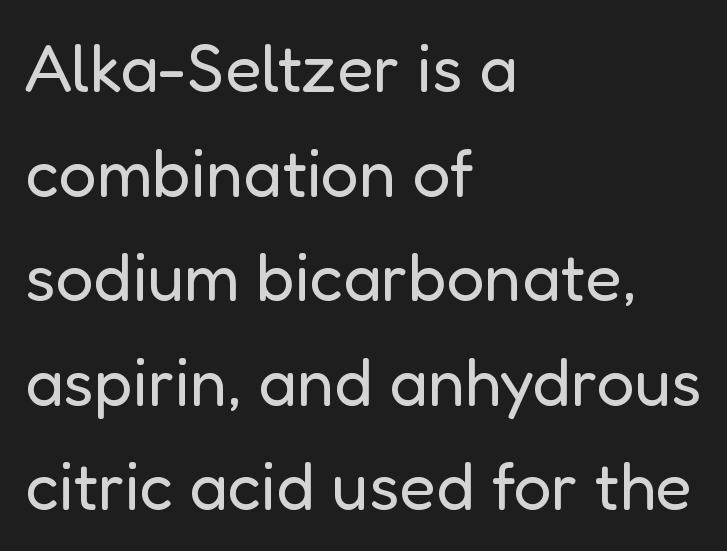
Q: Is the text bold? A: No.
Q: Is the text italic (slanted)? A: No, it is upright.
Q: Is the typeface a serif or a sans-serif typeface? A: Sans-serif.
Q: Is the text underlined? A: No.
Q: How is the paragraph aligned? A: Left-aligned.
Q: Is the spacing between letters normal or unusually wide? A: Normal.
Q: Is the spacing between lines tight, normal or loose? A: Normal.
Q: Width (condensed, normal, or wide)? A: Normal.
Q: Stroke contrast? A: Low.
Q: x-height? A: Medium.
Q: Monospaced? A: No.
